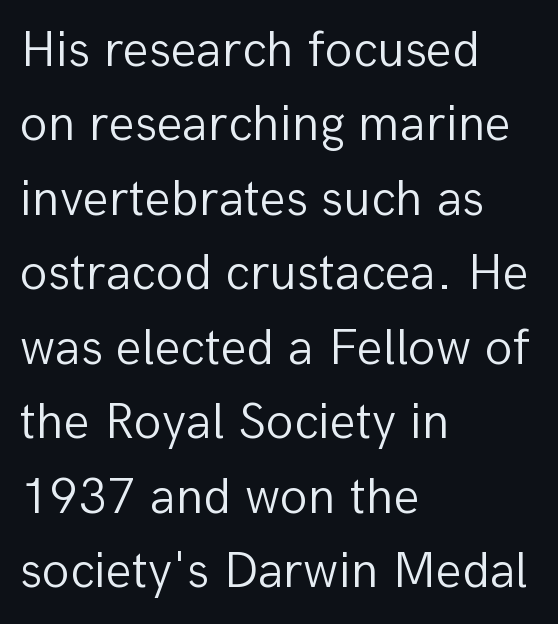
Q: Is the text bold? A: No.
Q: Is the text italic (slanted)? A: No, it is upright.
Q: Is the typeface a serif or a sans-serif typeface? A: Sans-serif.
Q: Is the text underlined? A: No.
Q: How is the paragraph aligned? A: Left-aligned.
Q: Is the spacing between letters normal or unusually wide? A: Normal.
Q: Is the spacing between lines tight, normal or loose? A: Normal.
Q: Width (condensed, normal, or wide)? A: Normal.
Q: Stroke contrast? A: Low.
Q: x-height? A: Medium.
Q: Monospaced? A: No.
